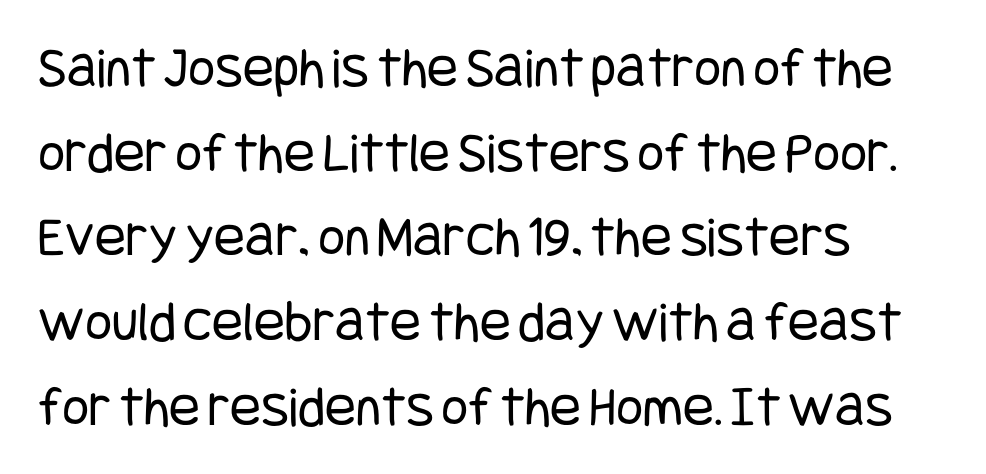
Q: Is the text bold? A: No.
Q: Is the text italic (slanted)? A: No, it is upright.
Q: Is the typeface a serif or a sans-serif typeface? A: Sans-serif.
Q: Is the text underlined? A: No.
Q: How is the paragraph aligned? A: Left-aligned.
Q: Is the spacing between letters normal or unusually wide? A: Normal.
Q: Is the spacing between lines tight, normal or loose? A: Normal.
Q: Width (condensed, normal, or wide)? A: Condensed.
Q: Stroke contrast? A: Low.
Q: x-height? A: Large.
